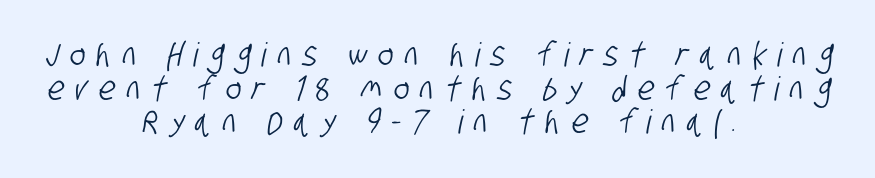
Teacher's note: observe the equal gaps on both sides — that is centered alignment. The space beneath each line is pristine and unruled. Closely set lines give the paragraph a compact silhouette. Compared with typical body copy, the letter spacing here is much looser. The font family rendered here belongs to the sans-serif group.
